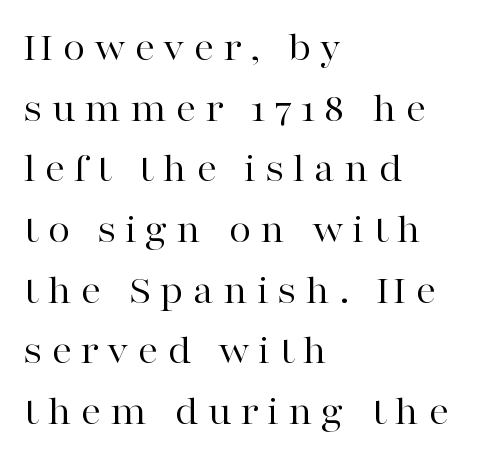
The image shows 41 px regular-weight, wide serif type, upright; set left-aligned, normal line spacing (1.48x), unusually wide letter spacing (+0.21 em), not underlined; high stroke contrast and a medium x-height.
